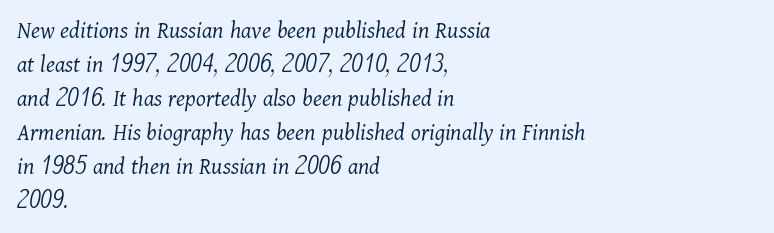
Q: Is the text bold? A: No.
Q: Is the text italic (slanted)? A: Yes, it leans right by about 11 degrees.
Q: Is the text underlined? A: No.
Q: How is the paragraph aligned? A: Left-aligned.
Q: Is the spacing between letters normal or unusually wide? A: Normal.
Q: Is the spacing between lines tight, normal or loose? A: Normal.
